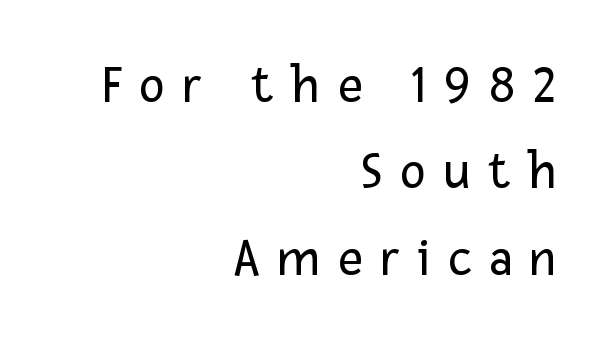
{"serif": "no", "italic": "no", "bold": "no", "weight": "regular", "width": "normal", "stroke_contrast": "low", "x_height": "medium", "monospaced": "no", "underline": "no", "align": "right", "line_spacing": "normal", "line_spacing_ratio": 1.6, "letter_spacing": "wide", "letter_spacing_em": 0.33, "glyph_px": 54}
